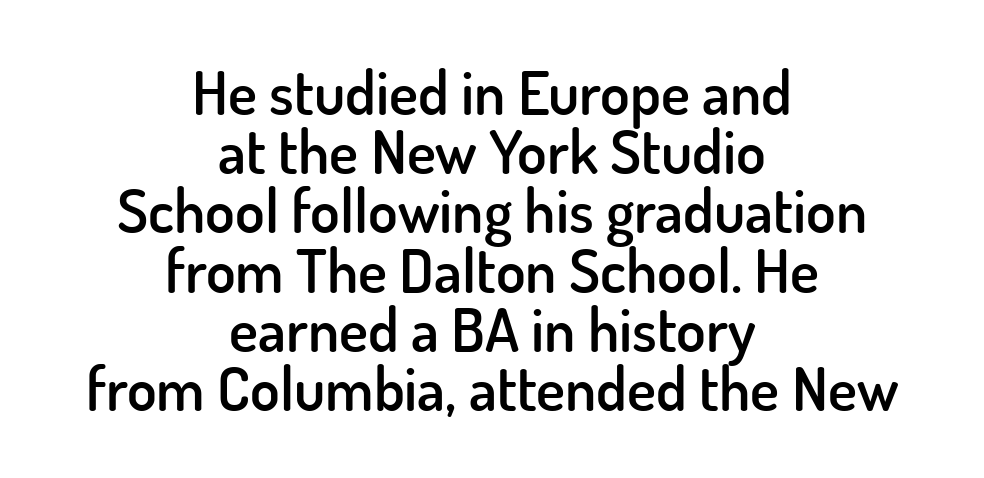
{"serif": "no", "italic": "no", "bold": "semi", "weight": "semibold", "width": "normal", "stroke_contrast": "low", "x_height": "small", "monospaced": "no", "underline": "no", "align": "center", "line_spacing": "tight", "line_spacing_ratio": 0.97, "letter_spacing": "normal", "letter_spacing_em": 0.0, "glyph_px": 61}
